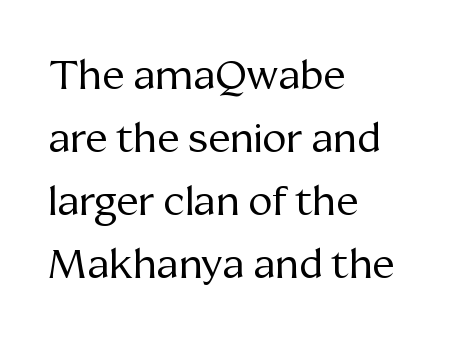
Q: Is the text bold? A: No.
Q: Is the text italic (slanted)? A: No, it is upright.
Q: Is the typeface a serif or a sans-serif typeface? A: Serif.
Q: Is the text underlined? A: No.
Q: How is the paragraph aligned? A: Left-aligned.
Q: Is the spacing between letters normal or unusually wide? A: Normal.
Q: Is the spacing between lines tight, normal or loose? A: Normal.
Q: Width (condensed, normal, or wide)? A: Normal.
Q: Stroke contrast? A: Medium.
Q: x-height? A: Medium.
Q: Monospaced? A: No.
